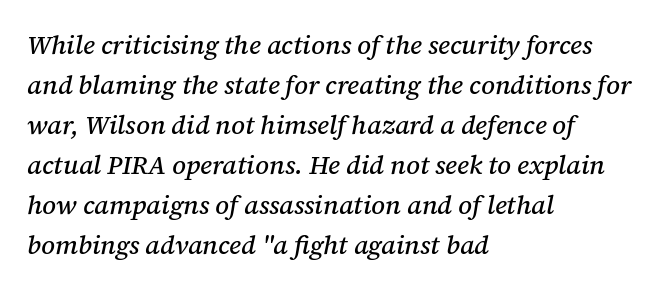
Q: Is the text italic (slanted)? A: Yes, it leans right by about 12 degrees.
Q: Is the text underlined? A: No.
Q: How is the paragraph aligned? A: Left-aligned.
Q: Is the spacing between letters normal or unusually wide? A: Normal.
Q: Is the spacing between lines tight, normal or loose? A: Normal.
